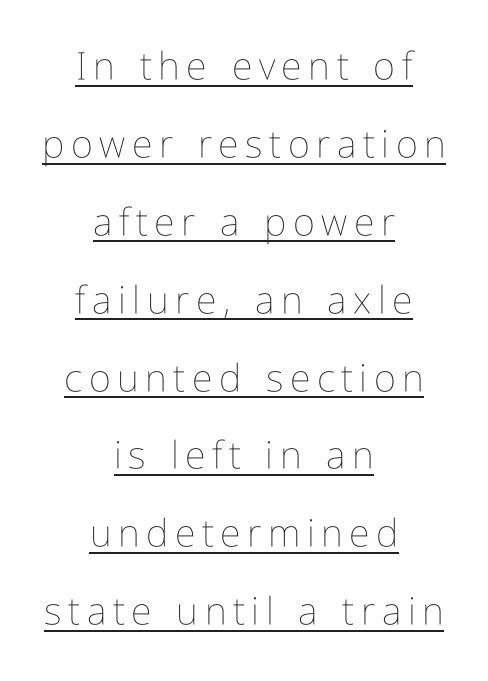
{"italic": "no", "bold": "no", "weight": "thin", "width": "condensed", "stroke_contrast": "low", "x_height": "medium", "monospaced": "no", "underline": "yes", "align": "center", "line_spacing": "loose", "line_spacing_ratio": 2.05, "glyph_px": 38}
